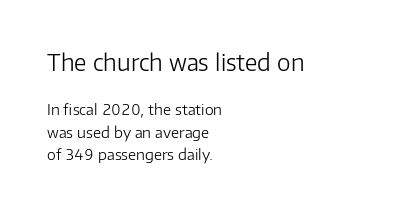
The image shows 23 px text type, upright; set left-aligned, normal line spacing (1.48x), normal letter spacing, not underlined; the first (top) block is 1.53x larger.
